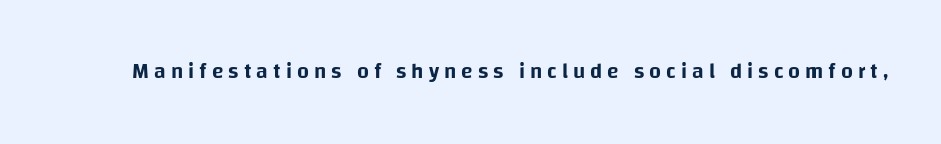
The image shows 21 px text type, upright; set unusually wide letter spacing (+0.24 em), not underlined.
